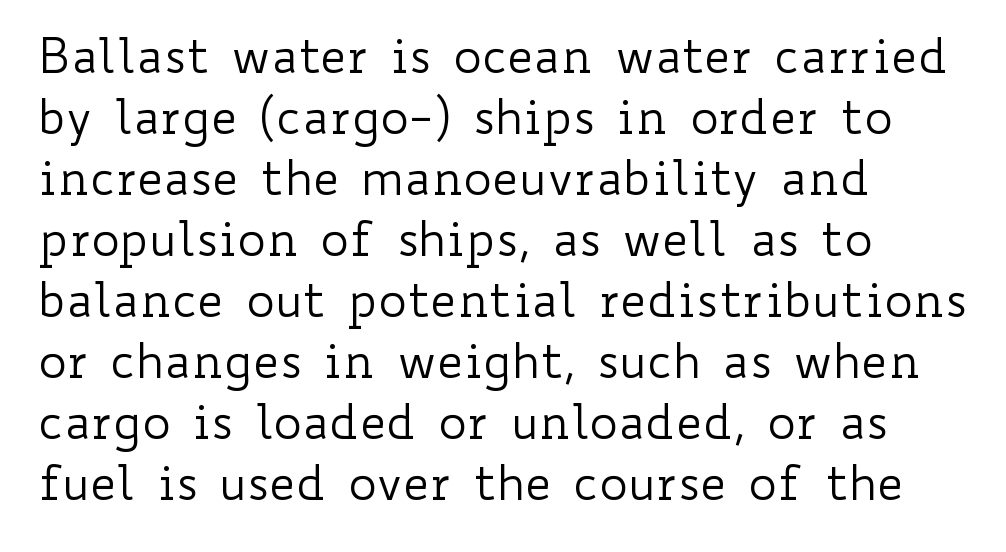
{"italic": "no", "bold": "no", "weight": "regular", "width": "wide", "stroke_contrast": "low", "x_height": "small", "monospaced": "no", "underline": "no", "align": "left", "line_spacing": "normal", "line_spacing_ratio": 1.27, "letter_spacing": "normal", "letter_spacing_em": 0.0, "glyph_px": 48}
